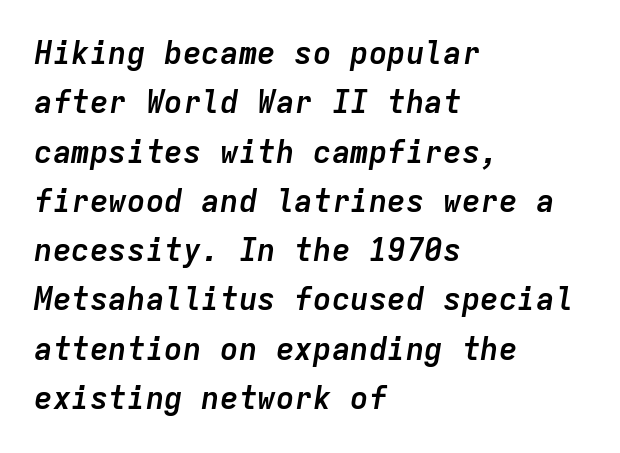
Caption: bold face, heavy strokes. A clean baseline with only descenders dipping below it. A typesetter would mark this as italic. The letters march in equal steps, a hallmark of fixed-pitch type. Line spacing here is normal. A classic flush-left, rag-right setting is used for this passage.
